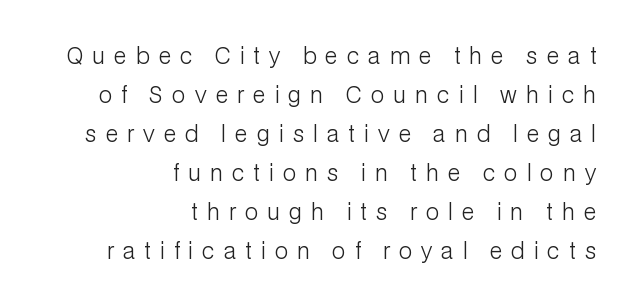
Underline: absent. You can tell it's not italic because the verticals are truly vertical. Compared with a flush-left layout, this one pins lines to the opposite, right side. This reads as an unemphasized weight, regular at the heaviest. The tracking reads as deliberately expanded to a designer's eye.
